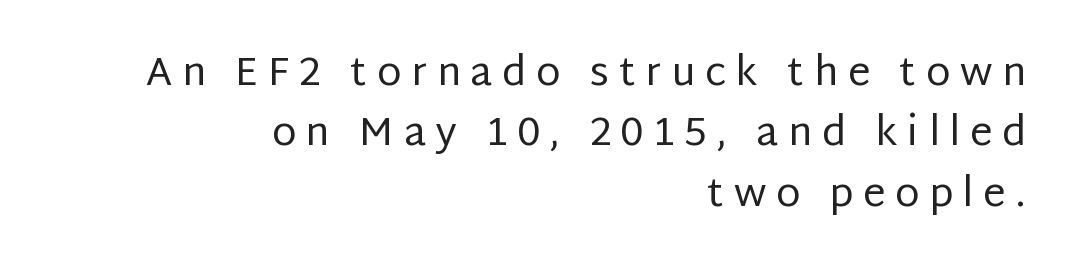
The image shows 40 px regular-weight sans-serif type, upright; set right-aligned, normal line spacing (1.51x), unusually wide letter spacing (+0.24 em), not underlined; low stroke contrast and a large x-height.
